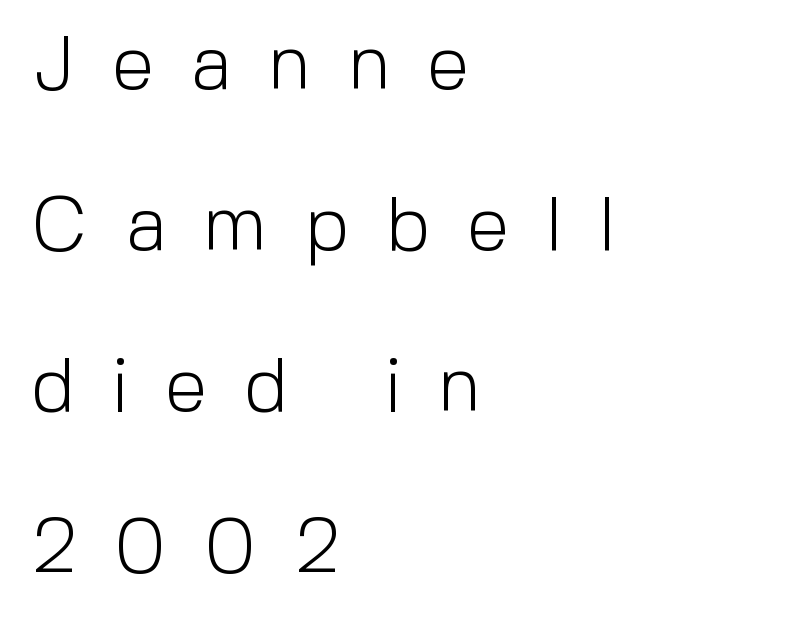
Q: Is the text bold? A: No.
Q: Is the text italic (slanted)? A: No, it is upright.
Q: Is the typeface a serif or a sans-serif typeface? A: Sans-serif.
Q: Is the text underlined? A: No.
Q: How is the paragraph aligned? A: Left-aligned.
Q: Is the spacing between letters normal or unusually wide? A: Unusually wide.
Q: Is the spacing between lines tight, normal or loose? A: Loose.
Q: Width (condensed, normal, or wide)? A: Normal.
Q: x-height? A: Medium.
Q: Monospaced? A: No.
